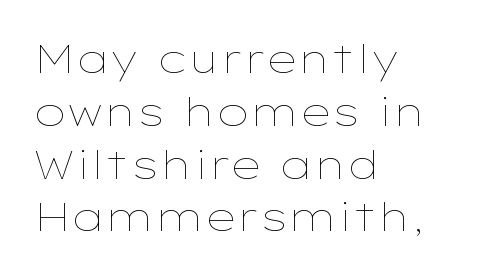
The image shows 40 px thin, wide type, upright; set left-aligned, normal line spacing (1.32x), normal letter spacing, not underlined; low stroke contrast and a medium x-height.
